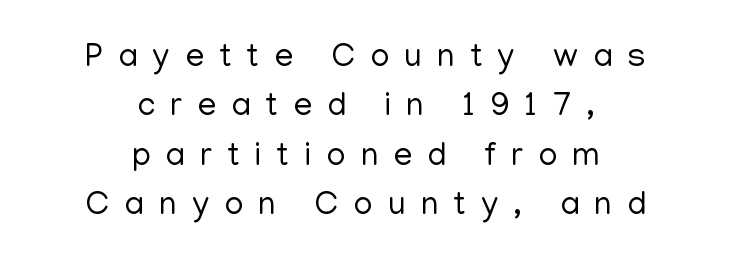
{"serif": "no", "italic": "no", "bold": "no", "weight": "regular", "width": "normal", "stroke_contrast": "low", "x_height": "medium", "monospaced": "no", "underline": "no", "align": "center", "line_spacing": "normal", "line_spacing_ratio": 1.5, "letter_spacing": "wide", "letter_spacing_em": 0.46, "glyph_px": 33}
